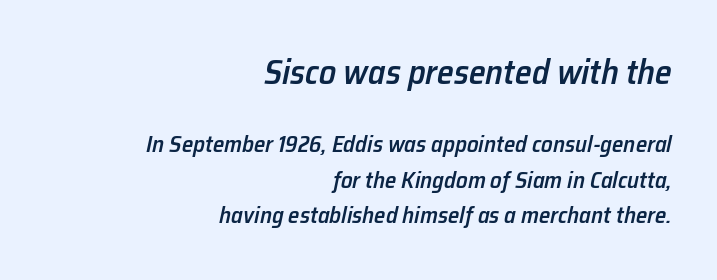
The face used here is proportionally spaced, like ordinary book or web type. This sample is right-justified, so line beginnings fall wherever the words allow. Semibold letterforms, between regular and bold. Underline: absent. Reading down the column, the eye jumps a familiar distance to each next line. Does extra space separate the letters? No, they use regular spacing.
